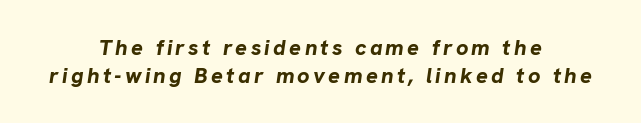
The line-height multiplier appears to be the usual default. The face used here has the dense, thick strokes of a bold. Descenders hang freely into open space. Would a proofreader flag this as italicized? Yes.
